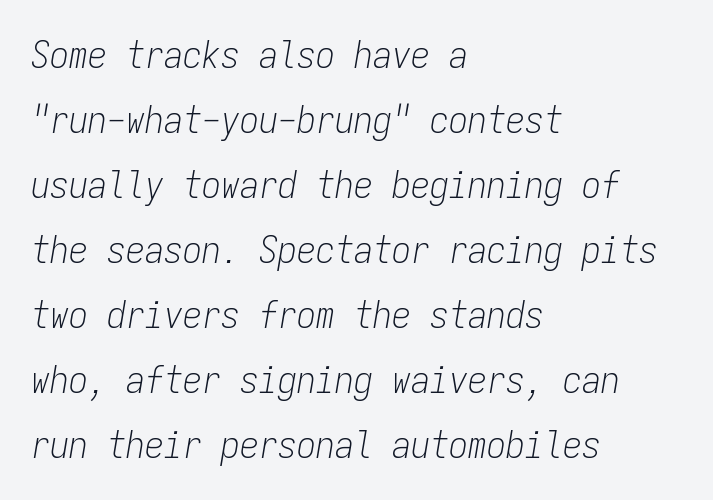
{"italic": "yes", "lean": "right", "slant_degrees": 9, "bold": "no", "weight": "light", "width": "condensed", "stroke_contrast": "low", "x_height": "medium", "monospaced": "yes", "underline": "no", "align": "left", "line_spacing_ratio": 1.71, "letter_spacing": "normal", "letter_spacing_em": 0.0, "glyph_px": 38}
